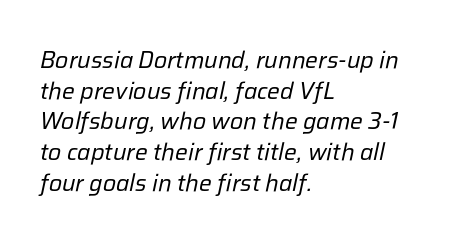
The characters are drawn with everyday or finer stroke widths. The passage shown stacks its lines at a standard gap. Just letters on the line, the space beneath them empty. This sample uses plain, unmodified letter spacing. Italic: yes, the glyphs are oblique.
